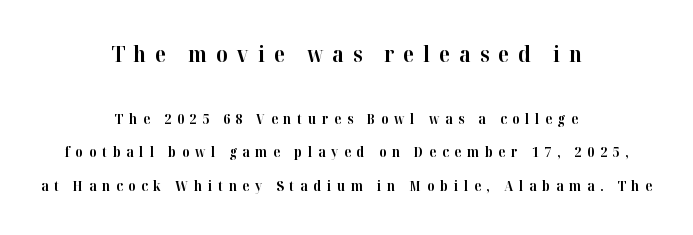
The image shows 22 px bold type, upright; set centered, loose line spacing (2.41x), unusually wide letter spacing (+0.41 em), not underlined; the first (top) block is 1.57x larger.
